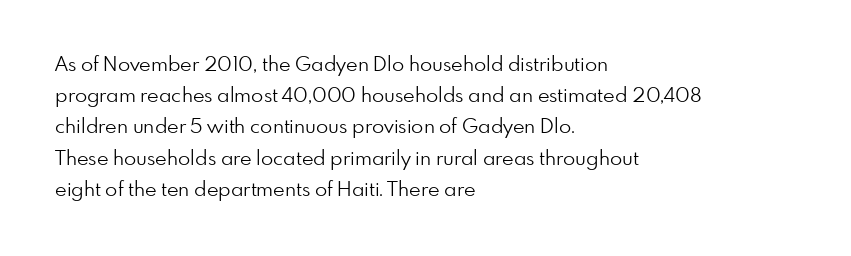
The image shows 20 px text type, upright; set left-aligned, normal line spacing (1.56x), normal letter spacing, not underlined.
